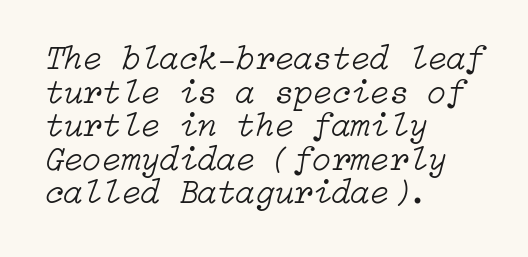
The image shows 35 px light type, italic (leaning right); set left-aligned, tight line spacing (0.96x), normal letter spacing, not underlined; low stroke contrast and a medium x-height.
